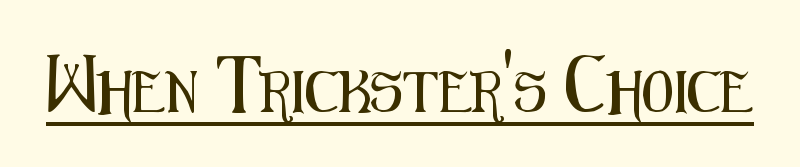
Q: Is the text italic (slanted)? A: No, it is upright.
Q: Is the text underlined? A: Yes.
Q: Is the spacing between letters normal or unusually wide? A: Normal.
Q: Width (condensed, normal, or wide)? A: Condensed.
Q: Stroke contrast? A: Medium.
Q: x-height? A: Medium.
Q: Monospaced? A: No.
